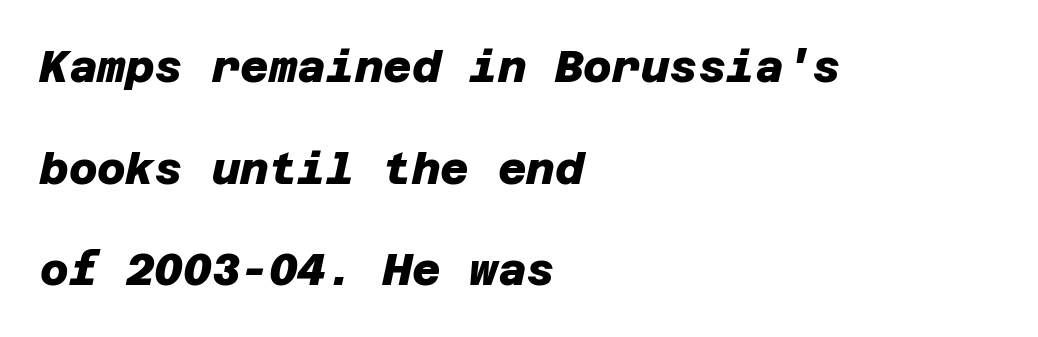
The image shows 44 px heavy sans-serif type; set left-aligned, loose line spacing (2.31x), normal letter spacing, not underlined; low stroke contrast and a large x-height.
